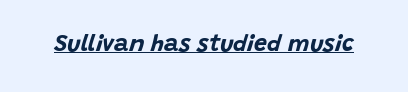
{"italic": "yes", "lean": "right", "slant_degrees": 15, "bold": "yes", "underline": "yes", "letter_spacing": "normal", "letter_spacing_em": 0.0, "glyph_px": 23}
